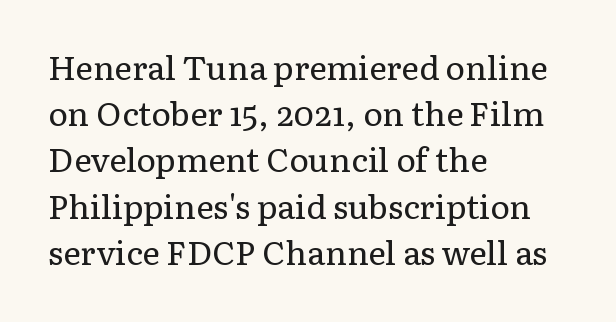
The image shows 33 px regular-weight serif type, upright; set left-aligned, normal line spacing (1.4x), normal letter spacing, not underlined; low stroke contrast and a medium x-height.
